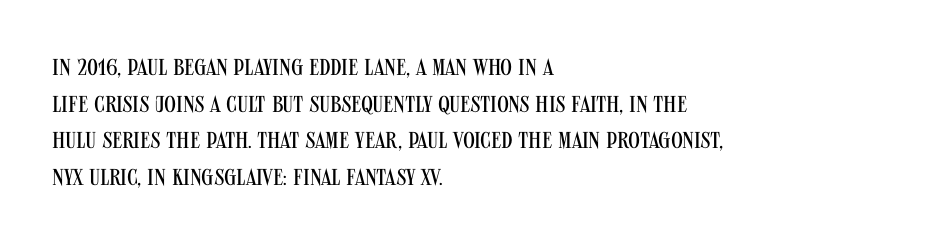
The image shows 23 px text type, upright; set left-aligned, normal line spacing (1.59x), normal letter spacing, not underlined.
